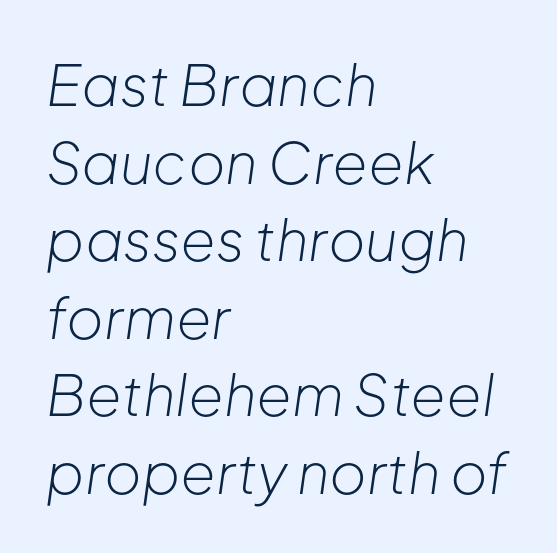
{"italic": "yes", "lean": "right", "slant_degrees": 8, "bold": "no", "weight": "light", "width": "normal", "stroke_contrast": "low", "x_height": "medium", "monospaced": "no", "underline": "no", "align": "left", "line_spacing": "normal", "line_spacing_ratio": 1.36, "letter_spacing": "normal", "letter_spacing_em": 0.0, "glyph_px": 57}
